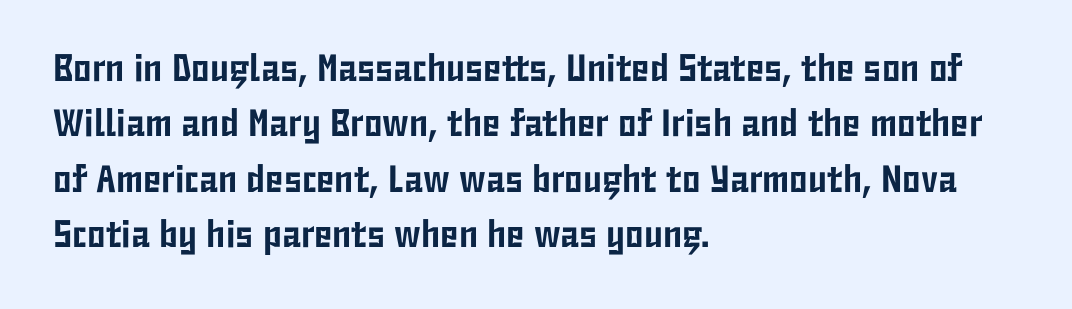
{"serif": "no", "italic": "no", "width": "condensed", "stroke_contrast": "low", "x_height": "medium", "monospaced": "no", "underline": "no", "align": "left", "line_spacing": "normal", "line_spacing_ratio": 1.46, "letter_spacing": "normal", "letter_spacing_em": 0.0, "glyph_px": 38}
